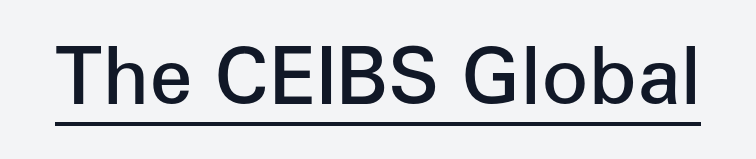
{"serif": "no", "italic": "no", "bold": "semi", "weight": "semibold", "width": "normal", "stroke_contrast": "low", "x_height": "medium", "monospaced": "no", "underline": "yes", "letter_spacing": "normal", "letter_spacing_em": 0.0, "glyph_px": 78}
